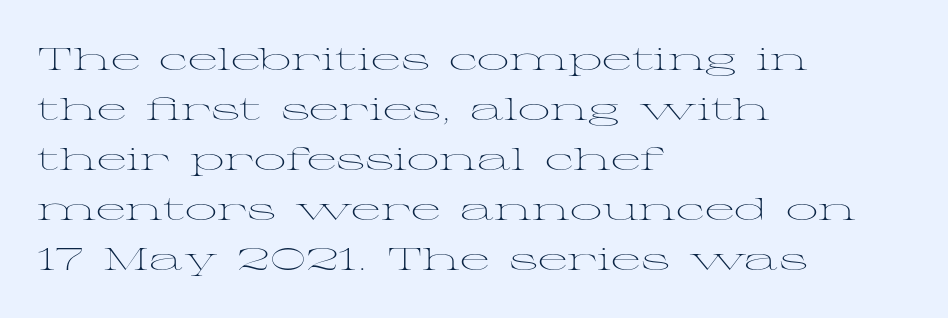
Whoever set this chose a conventional vertical rhythm. Classification — serif. Note the varied advance widths — an 'i' is clearly narrower than an 'm'. Characters follow at the spacing the type designer built in.
